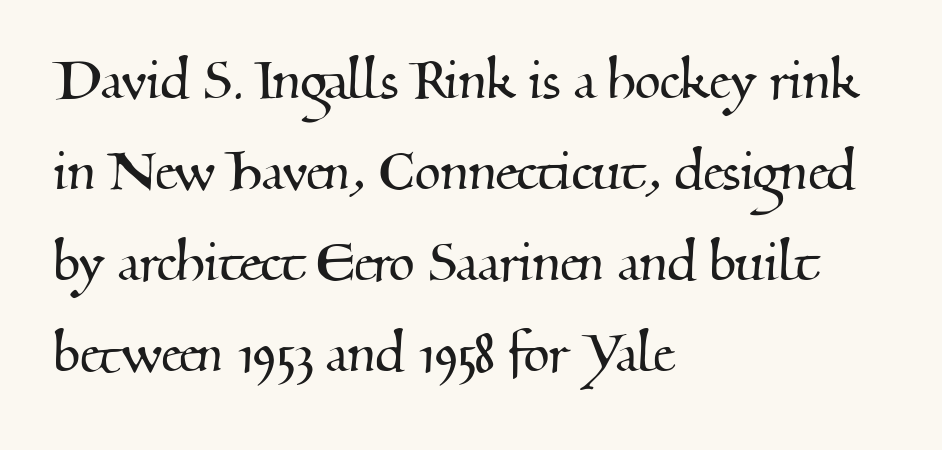
{"serif": "yes", "width": "normal", "stroke_contrast": "medium", "x_height": "small", "monospaced": "no", "underline": "no", "align": "left", "line_spacing": "normal", "line_spacing_ratio": 1.36, "letter_spacing": "normal", "letter_spacing_em": 0.0, "glyph_px": 67}
